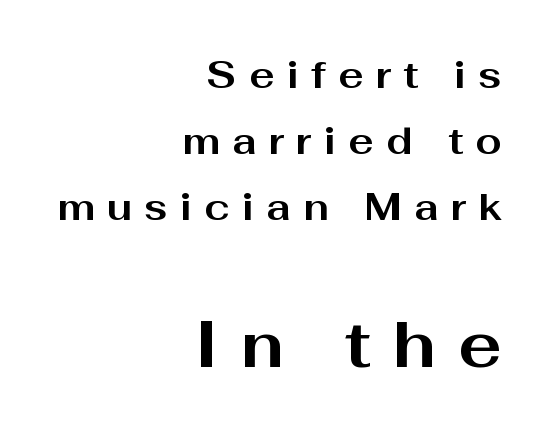
Q: Is the text bold? A: Yes.
Q: Is the text italic (slanted)? A: No, it is upright.
Q: Is the typeface a serif or a sans-serif typeface? A: Sans-serif.
Q: Is the text underlined? A: No.
Q: How is the paragraph aligned? A: Right-aligned.
Q: Is the spacing between letters normal or unusually wide? A: Unusually wide.
Q: Which block of text is set in a larger size, the first (top) or the second (bottom)? A: The second (bottom) one.
Q: Width (condensed, normal, or wide)? A: Wide.
Q: Stroke contrast? A: Medium.
Q: x-height? A: Medium.
Q: Monospaced? A: No.
